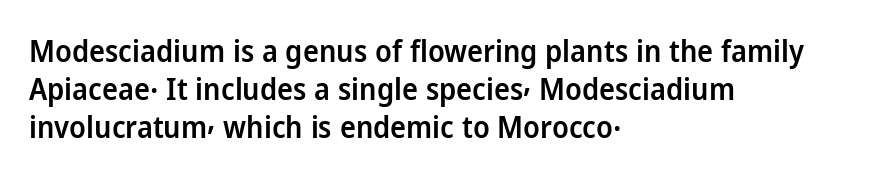
Q: Is the text bold? A: Semi-bold.
Q: Is the text italic (slanted)? A: No, it is upright.
Q: Is the typeface a serif or a sans-serif typeface? A: Sans-serif.
Q: Is the text underlined? A: No.
Q: How is the paragraph aligned? A: Left-aligned.
Q: Is the spacing between letters normal or unusually wide? A: Normal.
Q: Is the spacing between lines tight, normal or loose? A: Normal.
Q: Width (condensed, normal, or wide)? A: Normal.
Q: Stroke contrast? A: Low.
Q: x-height? A: Medium.
Q: Monospaced? A: No.
